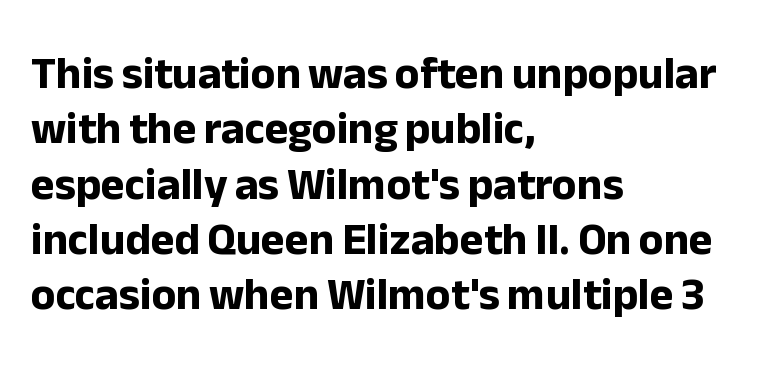
The image shows 45 px bold sans-serif type, upright; set left-aligned, line spacing 1.23x, normal letter spacing, not underlined; low stroke contrast and a medium x-height.
